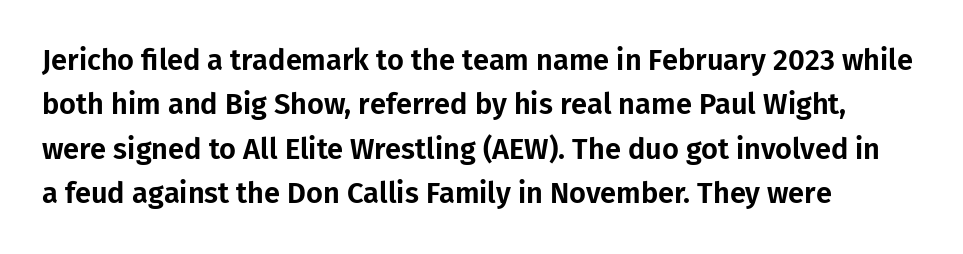
{"serif": "no", "italic": "no", "width": "normal", "stroke_contrast": "low", "x_height": "medium", "monospaced": "no", "underline": "no", "align": "left", "line_spacing": "normal", "line_spacing_ratio": 1.53, "letter_spacing": "normal", "letter_spacing_em": 0.0, "glyph_px": 29}
